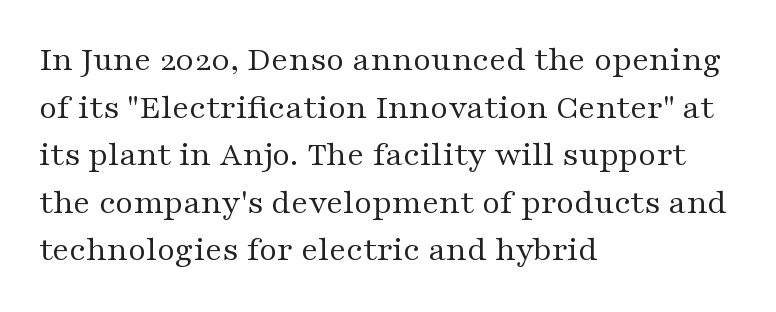
{"serif": "yes", "italic": "no", "bold": "no", "weight": "regular", "width": "wide", "stroke_contrast": "medium", "x_height": "medium", "monospaced": "no", "underline": "no", "align": "left", "line_spacing": "normal", "line_spacing_ratio": 1.36, "letter_spacing": "normal", "letter_spacing_em": 0.0, "glyph_px": 35}
